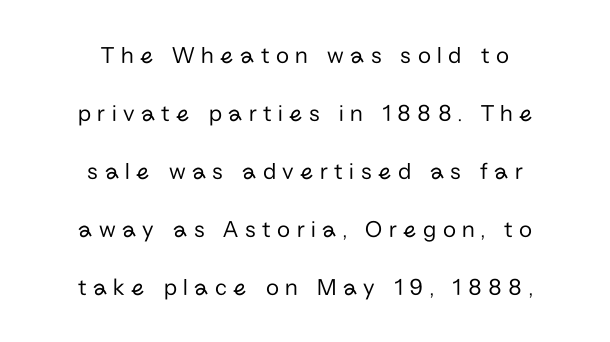
The image shows 24 px text type, upright; set centered, loose line spacing (2.42x), unusually wide letter spacing (+0.27 em), not underlined.
